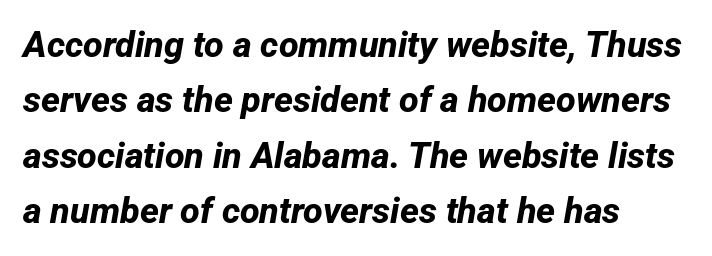
The image shows 36 px bold sans-serif type; set left-aligned, normal line spacing (1.54x), normal letter spacing, not underlined; low stroke contrast and a medium x-height.
